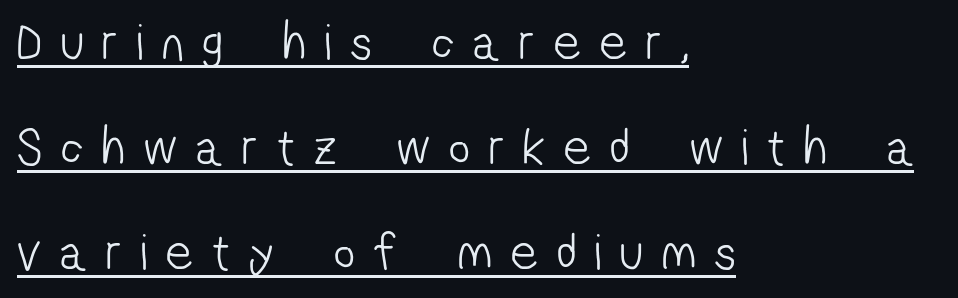
Q: Is the text bold? A: No.
Q: Is the typeface a serif or a sans-serif typeface? A: Sans-serif.
Q: Is the text underlined? A: Yes.
Q: How is the paragraph aligned? A: Left-aligned.
Q: Is the spacing between letters normal or unusually wide? A: Unusually wide.
Q: Is the spacing between lines tight, normal or loose? A: Loose.
Q: Width (condensed, normal, or wide)? A: Condensed.
Q: Stroke contrast? A: Low.
Q: x-height? A: Medium.
Q: Monospaced? A: No.
